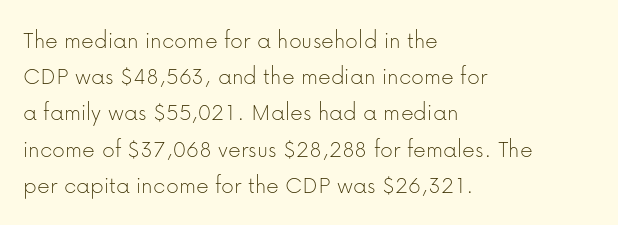
{"italic": "no", "bold": "no", "underline": "no", "align": "left", "line_spacing": "normal", "line_spacing_ratio": 1.45, "letter_spacing": "normal", "letter_spacing_em": 0.0, "glyph_px": 25}
